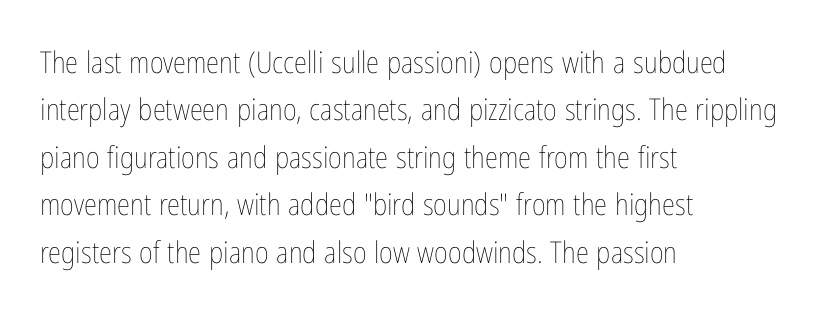
The image shows 30 px thin, condensed type, upright; set left-aligned, normal line spacing (1.58x), normal letter spacing, not underlined; low stroke contrast and a medium x-height.
